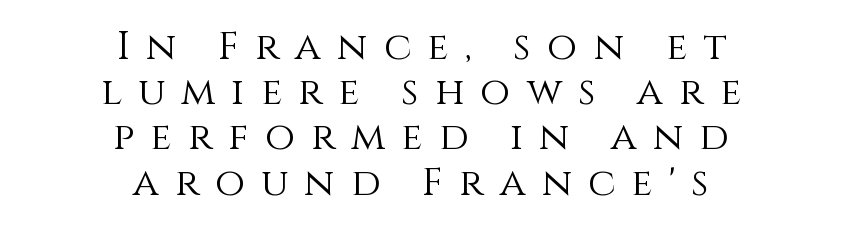
Q: Is the text bold? A: No.
Q: Is the text italic (slanted)? A: No, it is upright.
Q: Is the text underlined? A: No.
Q: How is the paragraph aligned? A: Centered.
Q: Is the spacing between letters normal or unusually wide? A: Unusually wide.
Q: Width (condensed, normal, or wide)? A: Normal.
Q: x-height? A: Large.
Q: Monospaced? A: No.
